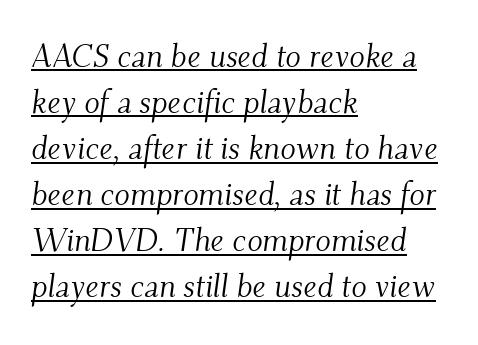
The font family rendered here belongs to the serif group. Letter spacing: default. In terms of leading, this rendering sits right in the middle. The text block is weighted toward the left margin, trailing off unevenly rightward. Check the space under the baseline: a stroke is drawn there. Character widths vary here, with narrow letters taking less room than wide ones.
